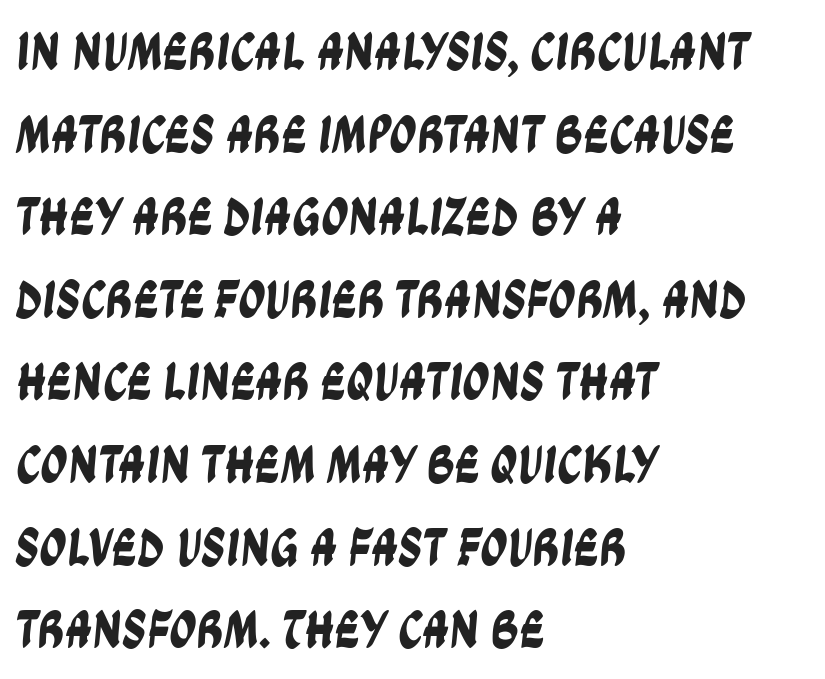
{"serif": "no", "width": "condensed", "stroke_contrast": "low", "x_height": "large", "monospaced": "no", "underline": "no", "align": "left", "line_spacing": "normal", "line_spacing_ratio": 1.53, "letter_spacing": "normal", "letter_spacing_em": 0.0, "glyph_px": 54}
